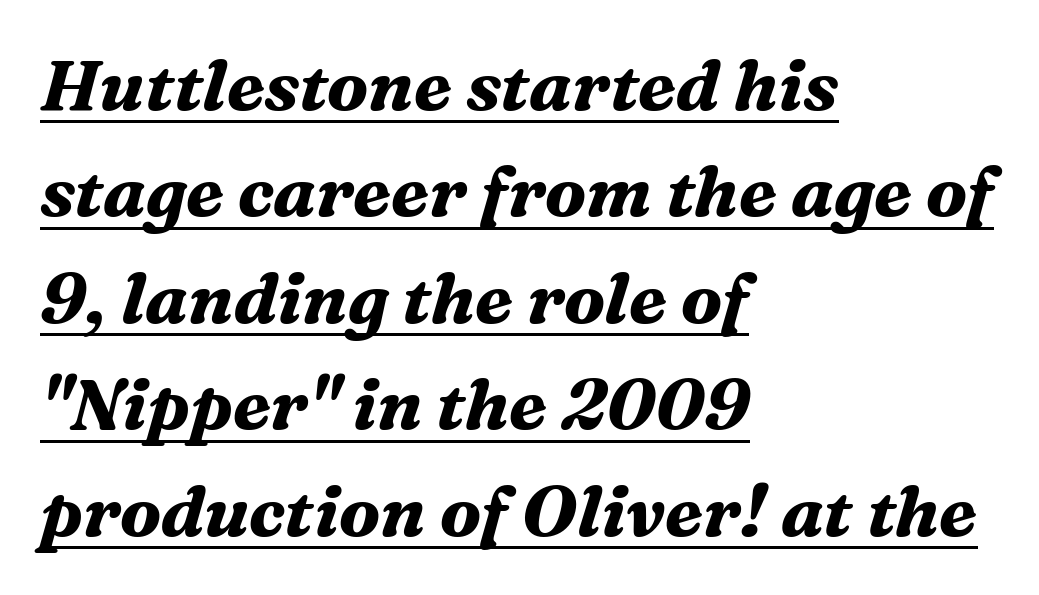
Q: Is the text bold? A: Yes.
Q: Is the text italic (slanted)? A: Yes, it leans right by about 16 degrees.
Q: Is the typeface a serif or a sans-serif typeface? A: Serif.
Q: Is the text underlined? A: Yes.
Q: How is the paragraph aligned? A: Left-aligned.
Q: Is the spacing between letters normal or unusually wide? A: Normal.
Q: Is the spacing between lines tight, normal or loose? A: Normal.
Q: Width (condensed, normal, or wide)? A: Normal.
Q: Stroke contrast? A: Medium.
Q: x-height? A: Medium.
Q: Monospaced? A: No.
